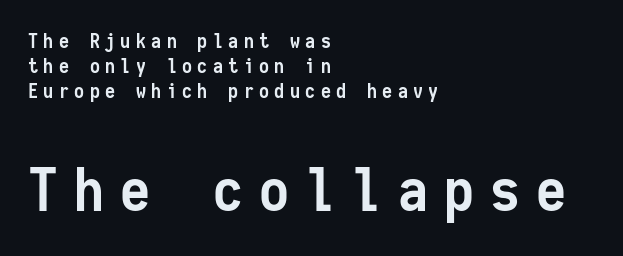
{"serif": "no", "italic": "no", "bold": "yes", "weight": "semibold", "width": "condensed", "stroke_contrast": "low", "x_height": "medium", "monospaced": "yes", "underline": "no", "align": "left", "line_spacing": "normal", "line_spacing_ratio": 1.26, "letter_spacing": "wide", "letter_spacing_em": 0.27, "larger_block": "second", "size_ratio": 3.0, "glyph_px": 60}
